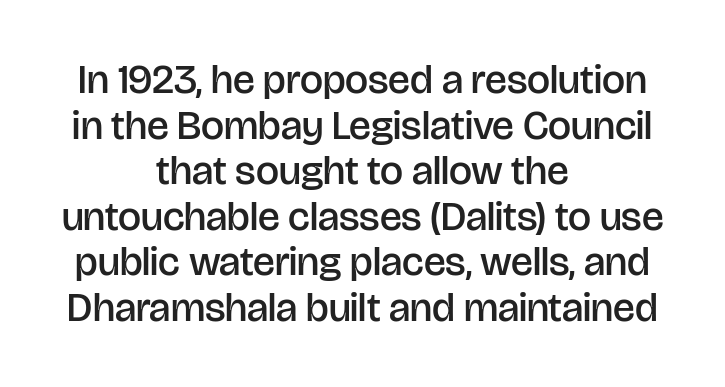
{"serif": "no", "italic": "no", "bold": "semi", "weight": "semibold", "width": "normal", "stroke_contrast": "low", "x_height": "large", "monospaced": "no", "underline": "no", "align": "center", "line_spacing": "tight", "line_spacing_ratio": 1.11, "letter_spacing": "normal", "letter_spacing_em": 0.0, "glyph_px": 41}
